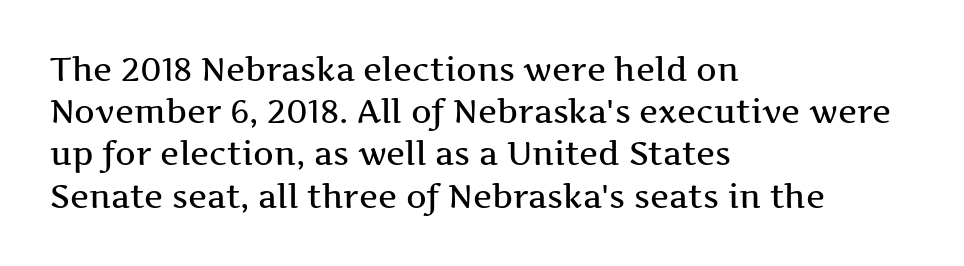
{"serif": "yes", "italic": "no", "width": "wide", "stroke_contrast": "medium", "x_height": "medium", "monospaced": "no", "underline": "no", "align": "left", "line_spacing": "normal", "line_spacing_ratio": 1.32, "letter_spacing": "normal", "letter_spacing_em": 0.0, "glyph_px": 32}
